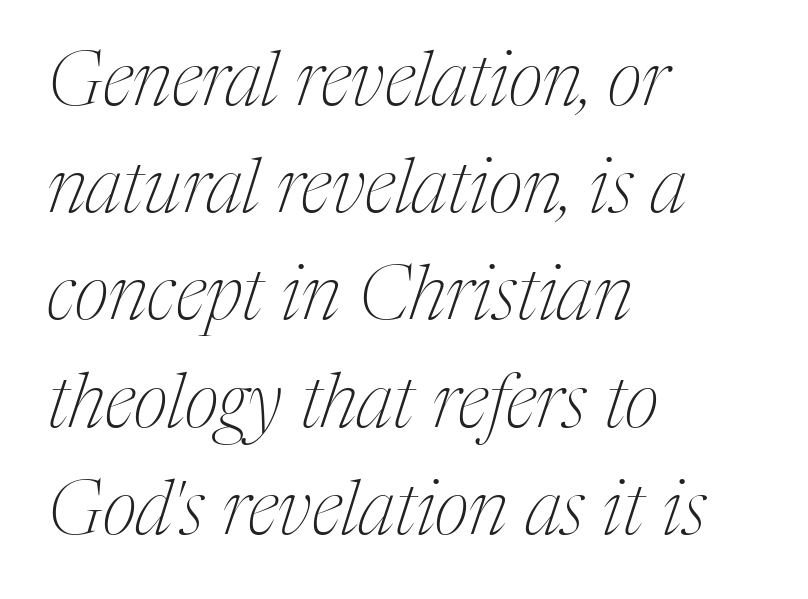
Underlining? Definitely not there. Observe the serifs anchoring each vertical stroke in this sample. The axis of the letterforms is tilted away from vertical. In CSS terms this would be text-align: left.
